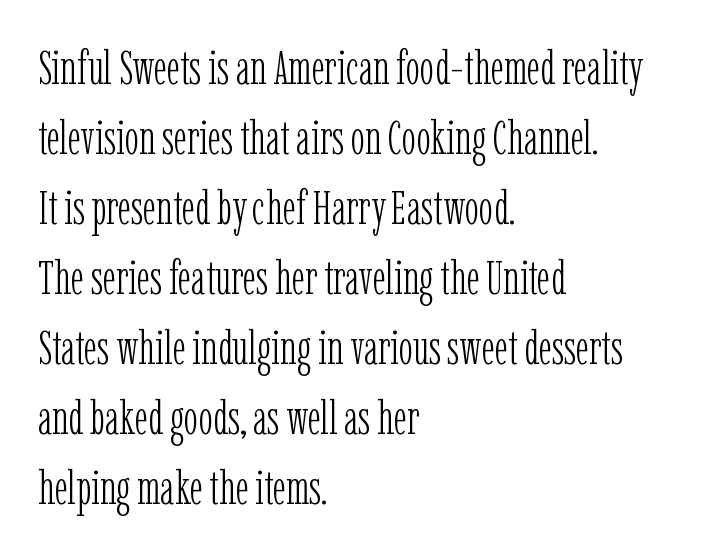
{"serif": "yes", "italic": "no", "bold": "no", "weight": "light", "width": "condensed", "stroke_contrast": "low", "x_height": "medium", "monospaced": "no", "underline": "no", "align": "left", "line_spacing": "normal", "line_spacing_ratio": 1.46, "letter_spacing": "normal", "letter_spacing_em": 0.0, "glyph_px": 48}
